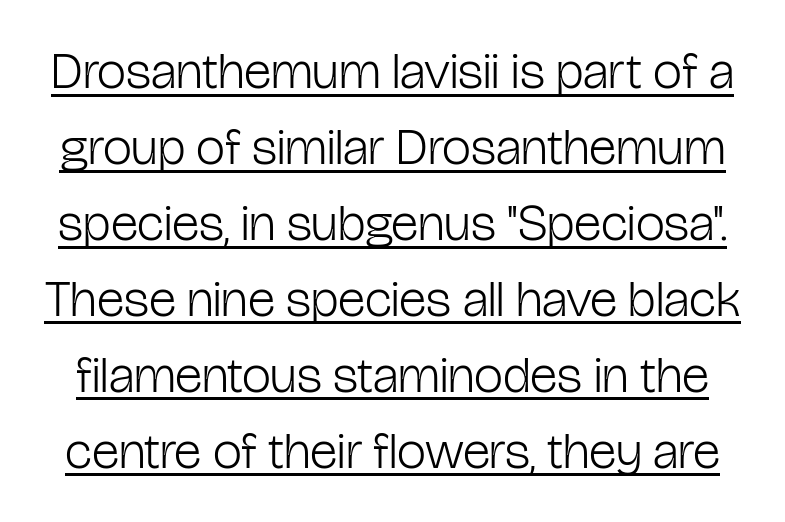
{"serif": "no", "italic": "no", "bold": "no", "weight": "light", "width": "condensed", "stroke_contrast": "low", "x_height": "medium", "monospaced": "no", "underline": "yes", "line_spacing": "normal", "line_spacing_ratio": 1.46, "letter_spacing": "normal", "letter_spacing_em": 0.0, "glyph_px": 52}
